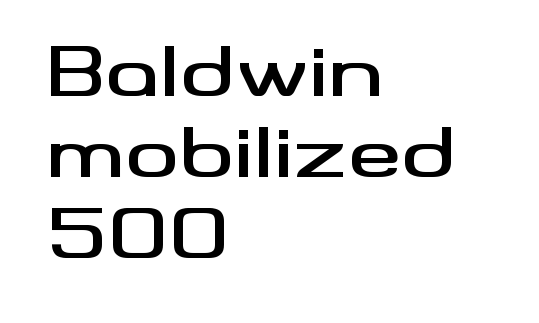
Q: Is the text italic (slanted)? A: No, it is upright.
Q: Is the typeface a serif or a sans-serif typeface? A: Sans-serif.
Q: Is the text underlined? A: No.
Q: How is the paragraph aligned? A: Left-aligned.
Q: Is the spacing between letters normal or unusually wide? A: Normal.
Q: Width (condensed, normal, or wide)? A: Wide.
Q: Stroke contrast? A: Medium.
Q: x-height? A: Small.
Q: Monospaced? A: No.
